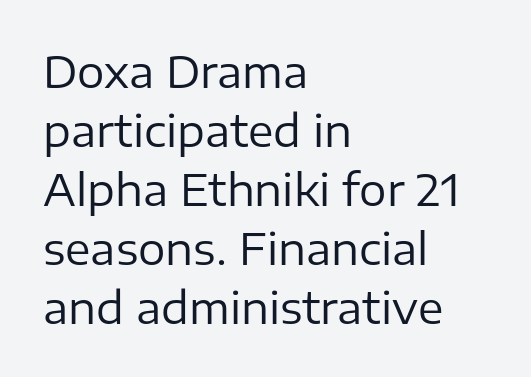
{"serif": "no", "italic": "no", "bold": "no", "weight": "regular", "width": "normal", "stroke_contrast": "low", "x_height": "medium", "monospaced": "no", "underline": "no", "align": "left", "line_spacing": "normal", "line_spacing_ratio": 1.37, "letter_spacing": "normal", "letter_spacing_em": 0.0, "glyph_px": 43}
